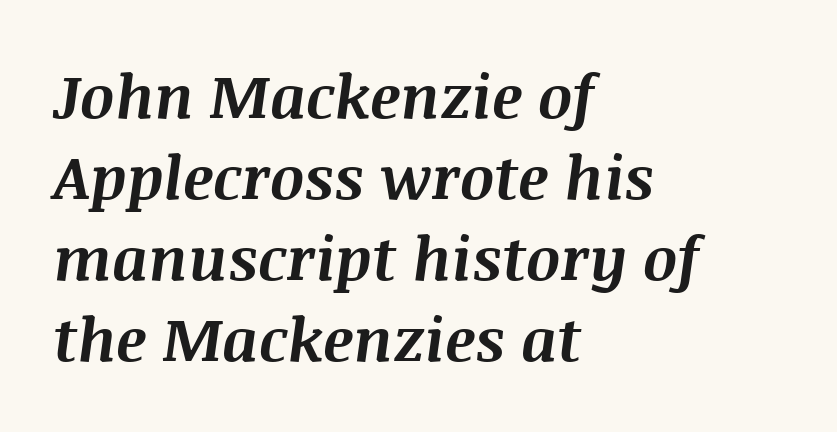
Q: Is the text bold? A: Yes.
Q: Is the text italic (slanted)? A: Yes, it leans right by about 8 degrees.
Q: Is the text underlined? A: No.
Q: How is the paragraph aligned? A: Left-aligned.
Q: Is the spacing between letters normal or unusually wide? A: Normal.
Q: Is the spacing between lines tight, normal or loose? A: Normal.
Q: Width (condensed, normal, or wide)? A: Normal.
Q: Stroke contrast? A: Medium.
Q: x-height? A: Large.
Q: Monospaced? A: No.
